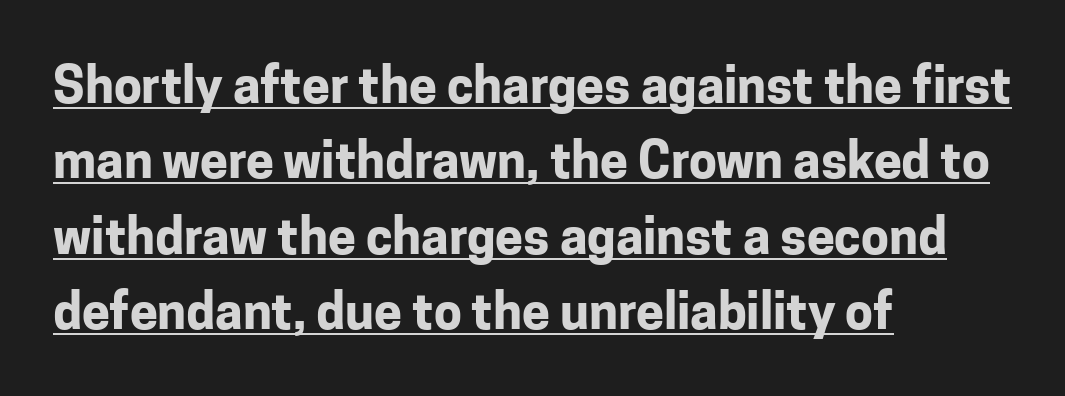
Q: Is the text bold? A: Yes.
Q: Is the text italic (slanted)? A: No, it is upright.
Q: Is the typeface a serif or a sans-serif typeface? A: Sans-serif.
Q: Is the text underlined? A: Yes.
Q: How is the paragraph aligned? A: Left-aligned.
Q: Is the spacing between letters normal or unusually wide? A: Normal.
Q: Is the spacing between lines tight, normal or loose? A: Normal.
Q: Width (condensed, normal, or wide)? A: Normal.
Q: Stroke contrast? A: Low.
Q: x-height? A: Medium.
Q: Monospaced? A: No.
